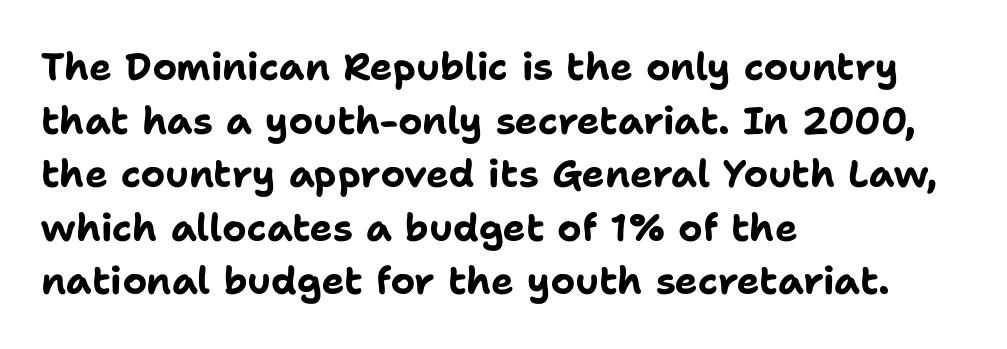
Q: Is the text bold? A: Yes.
Q: Is the text italic (slanted)? A: No, it is upright.
Q: Is the typeface a serif or a sans-serif typeface? A: Sans-serif.
Q: Is the text underlined? A: No.
Q: How is the paragraph aligned? A: Left-aligned.
Q: Is the spacing between letters normal or unusually wide? A: Normal.
Q: Is the spacing between lines tight, normal or loose? A: Normal.
Q: Width (condensed, normal, or wide)? A: Normal.
Q: Stroke contrast? A: Low.
Q: x-height? A: Medium.
Q: Monospaced? A: No.
